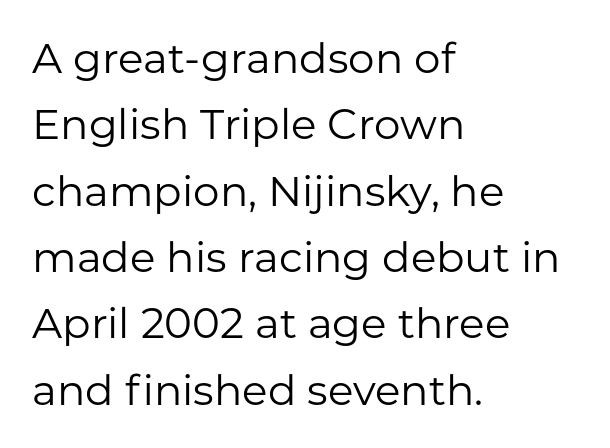
Does the leading feel generous? No, just average. The rendering uses natural spacing where letterforms have individual widths. These lines keep a tight, regular rhythm from letter to letter. The paragraph shown leans on its left margin. Weight class: somewhere from thin through regular.
